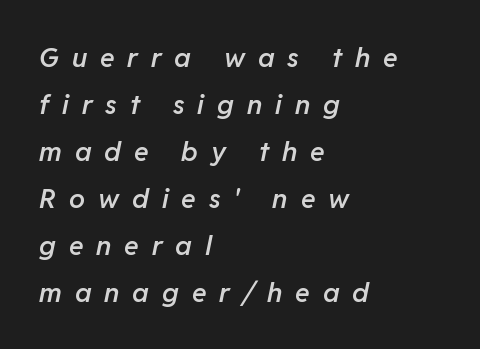
A fair bit of extra ink — the face is semibold, not bold. These lines stack with their left ends in a neat column. The words here are not underlined. Tracking value appears strongly positive — letters spread wide. Designer's note — italics engaged.
